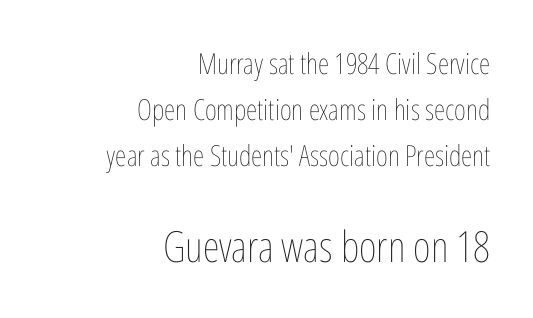
Q: Is the text bold? A: No.
Q: Is the text italic (slanted)? A: No, it is upright.
Q: Is the text underlined? A: No.
Q: How is the paragraph aligned? A: Right-aligned.
Q: Is the spacing between letters normal or unusually wide? A: Normal.
Q: Is the spacing between lines tight, normal or loose? A: Normal.
Q: Which block of text is set in a larger size, the first (top) or the second (bottom)? A: The second (bottom) one.
Q: Width (condensed, normal, or wide)? A: Condensed.
Q: Stroke contrast? A: Low.
Q: x-height? A: Medium.
Q: Monospaced? A: No.
